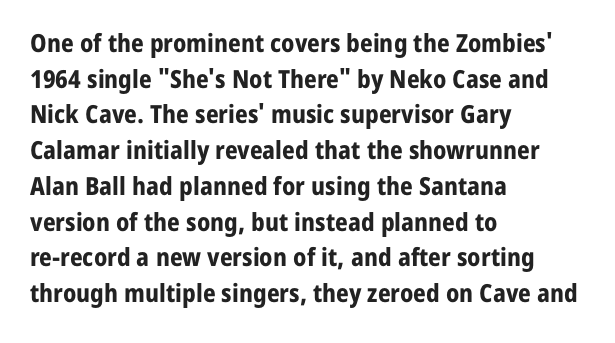
This rendering leaves character spacing at its baseline value. Any mark beneath the type? The region is blank. This is roman type, the default non-slanted kind. Pretty heavy lettering here — definitely bold. Notice how descenders clear the ascenders below comfortably — that's standard leading. All the whitespace from short lines collects on the right.
